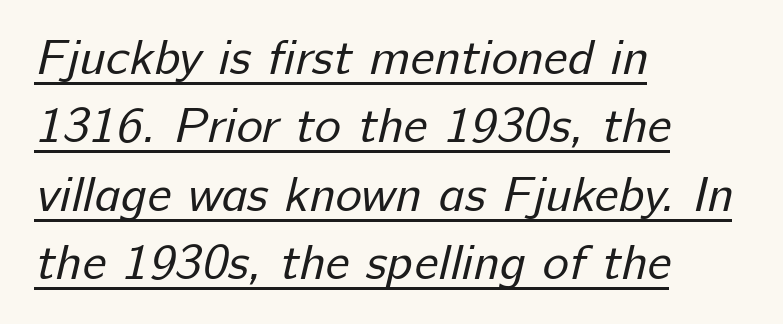
{"serif": "no", "bold": "no", "weight": "regular", "width": "normal", "stroke_contrast": "low", "x_height": "medium", "monospaced": "no", "underline": "yes", "align": "left", "line_spacing": "normal", "line_spacing_ratio": 1.37, "letter_spacing": "normal", "letter_spacing_em": 0.0, "glyph_px": 50}
